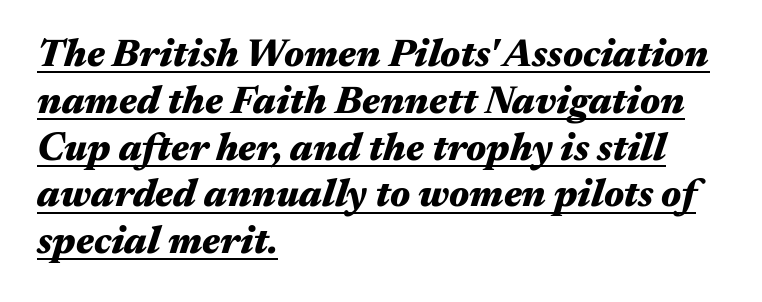
{"italic": "yes", "lean": "right", "slant_degrees": 17, "bold": "yes", "weight": "heavy", "width": "wide", "stroke_contrast": "medium", "x_height": "medium", "monospaced": "no", "underline": "yes", "align": "left", "line_spacing_ratio": 1.2, "letter_spacing": "normal", "letter_spacing_em": 0.0, "glyph_px": 39}
